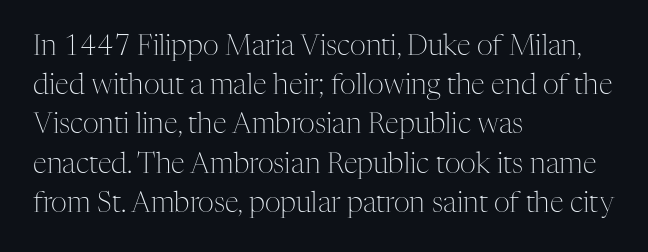
{"serif": "yes", "italic": "no", "bold": "no", "weight": "light", "width": "normal", "stroke_contrast": "medium", "x_height": "medium", "monospaced": "no", "underline": "no", "align": "left", "line_spacing": "normal", "line_spacing_ratio": 1.4, "letter_spacing": "normal", "letter_spacing_em": 0.0, "glyph_px": 28}
